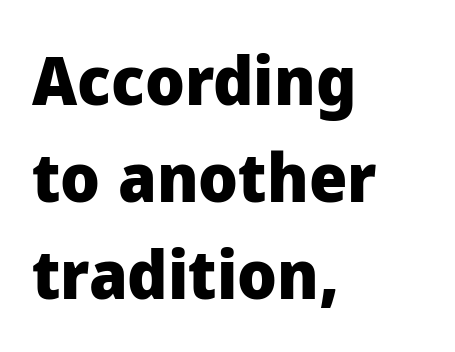
The image shows 68 px heavy sans-serif type, upright; set left-aligned, normal line spacing (1.43x), normal letter spacing, not underlined; low stroke contrast and a medium x-height.
